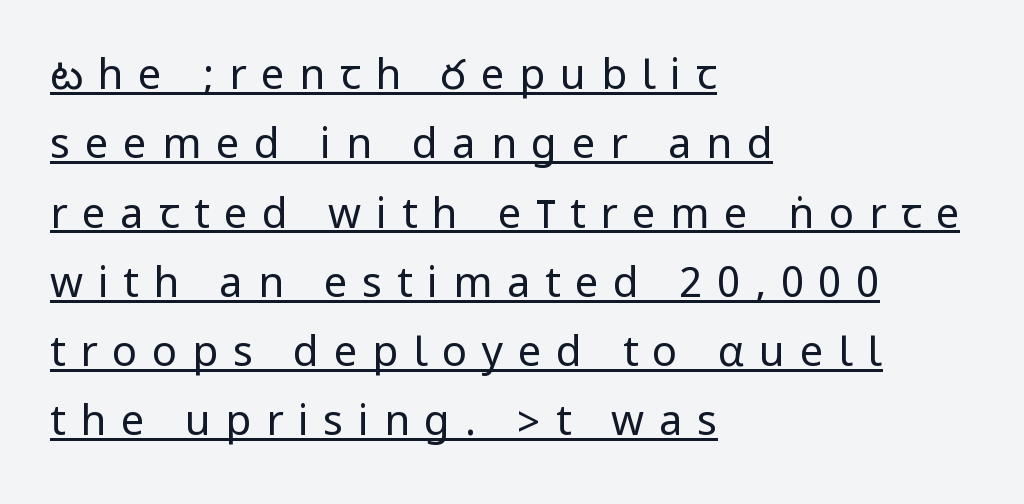
Ordinary non-slanted type is in use. This rendering employs a face without finishing strokes, i.e., a sans-serif. Quick note: interline space is typical. Does extra space separate the letters? Yes, quite a lot of it. Beneath each row of characters lies a ruled line.
